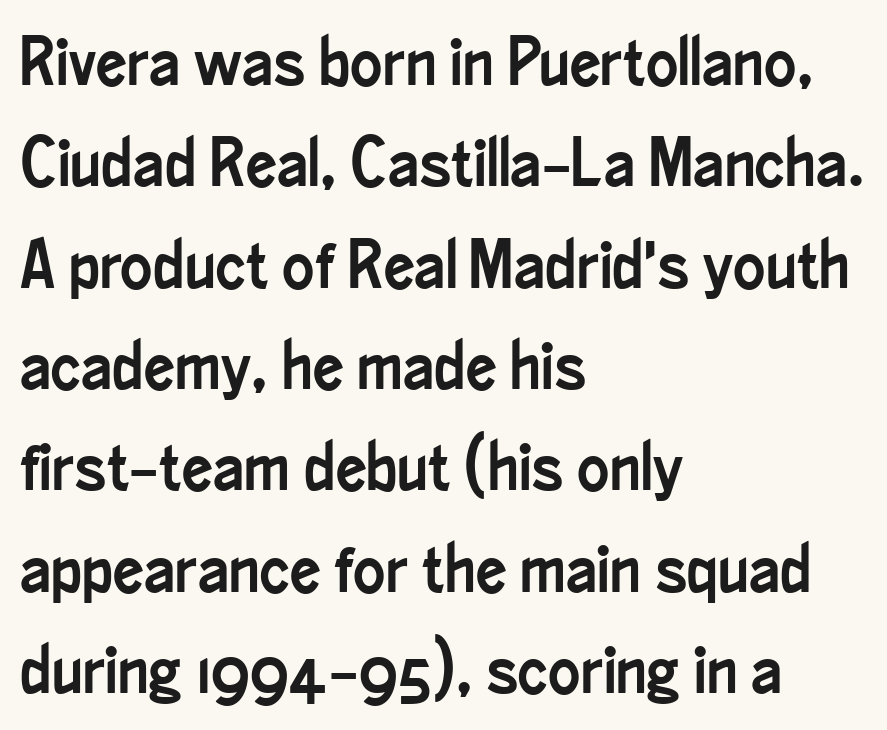
Italic: no, the glyphs are upright roman. All the whitespace from short lines collects on the right. A typesetter would call this proportional, since set widths differ per character. Interline gaps are of average width in this sample. This rendering features lettering with no underline.
